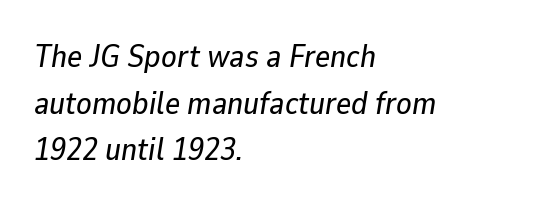
Q: Is the text italic (slanted)? A: Yes, it leans right by about 9 degrees.
Q: Is the text underlined? A: No.
Q: How is the paragraph aligned? A: Left-aligned.
Q: Is the spacing between letters normal or unusually wide? A: Normal.
Q: Is the spacing between lines tight, normal or loose? A: Normal.
Q: Width (condensed, normal, or wide)? A: Normal.
Q: Stroke contrast? A: Low.
Q: x-height? A: Medium.
Q: Monospaced? A: No.
